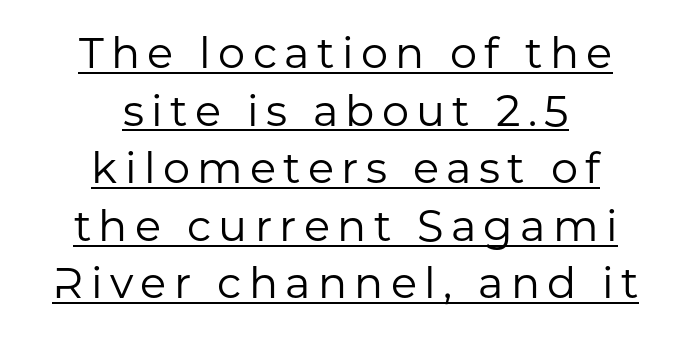
This rendering uses center alignment, leaving both contours irregular but symmetric. Unbolded letterforms with no extra heft. Spacing verdict: proportional, widths tailored to each character. Style check: upright. The font family rendered here belongs to the sans-serif group.
